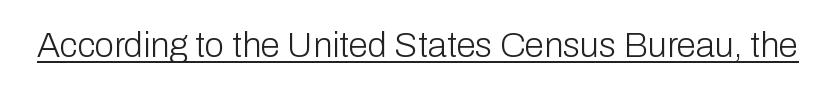
{"serif": "no", "italic": "no", "bold": "no", "weight": "light", "width": "normal", "stroke_contrast": "low", "x_height": "medium", "monospaced": "no", "underline": "yes", "letter_spacing": "normal", "letter_spacing_em": 0.0, "glyph_px": 35}
